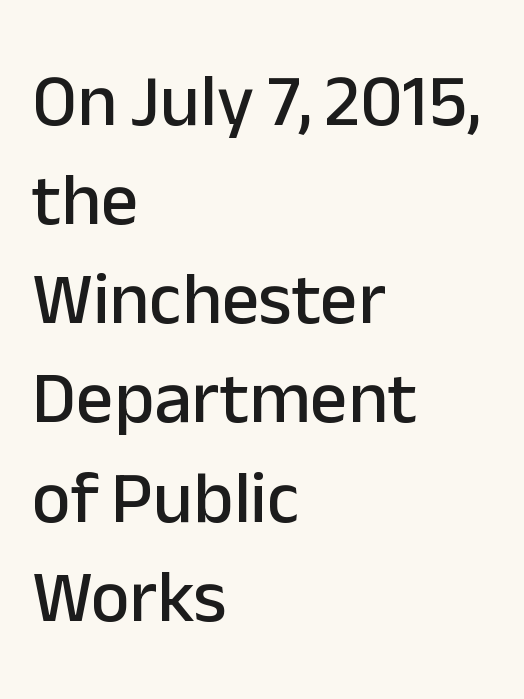
This is roman type, the default non-slanted kind. Is the block centered? No — it sits flush against the left margin. Is this a fixed-width face? No — the glyphs have proportional, varying widths. The letterforms sit shoulder to shoulder at normal distance.
